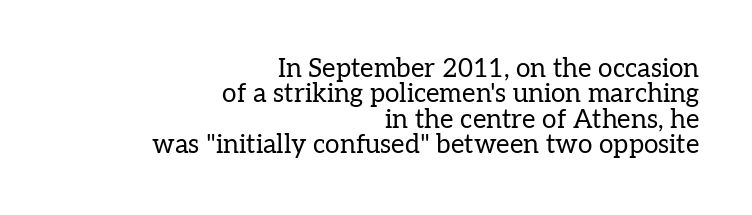
{"italic": "no", "bold": "no", "underline": "no", "align": "right", "line_spacing": "tight", "line_spacing_ratio": 0.98, "letter_spacing": "normal", "letter_spacing_em": 0.0, "glyph_px": 26}
